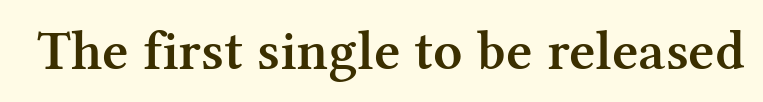
Q: Is the text bold? A: Semi-bold.
Q: Is the text italic (slanted)? A: No, it is upright.
Q: Is the typeface a serif or a sans-serif typeface? A: Serif.
Q: Is the text underlined? A: No.
Q: Is the spacing between letters normal or unusually wide? A: Normal.
Q: Width (condensed, normal, or wide)? A: Normal.
Q: Stroke contrast? A: Medium.
Q: x-height? A: Medium.
Q: Monospaced? A: No.
